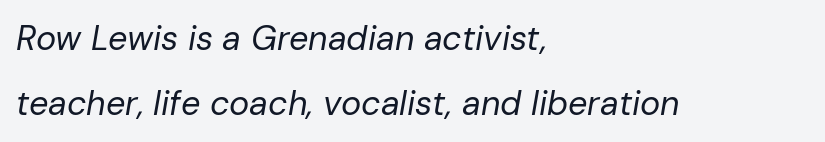
The font's italic variant was chosen for this text. Summary of vertical rhythm: relaxed, with wide interline spacing. Is the stroke heavy? The answer is a plain regular-or-lighter. Character widths vary here, with narrow letters taking less room than wide ones. This rendering features lettering with no underline.
